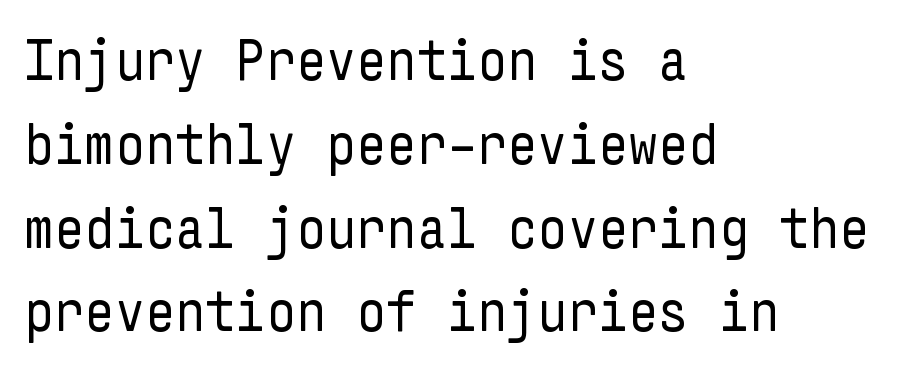
Q: Is the text bold? A: No.
Q: Is the text italic (slanted)? A: No, it is upright.
Q: Is the typeface a serif or a sans-serif typeface? A: Sans-serif.
Q: Is the text underlined? A: No.
Q: How is the paragraph aligned? A: Left-aligned.
Q: Is the spacing between letters normal or unusually wide? A: Normal.
Q: Is the spacing between lines tight, normal or loose? A: Normal.
Q: Width (condensed, normal, or wide)? A: Condensed.
Q: Stroke contrast? A: Low.
Q: x-height? A: Medium.
